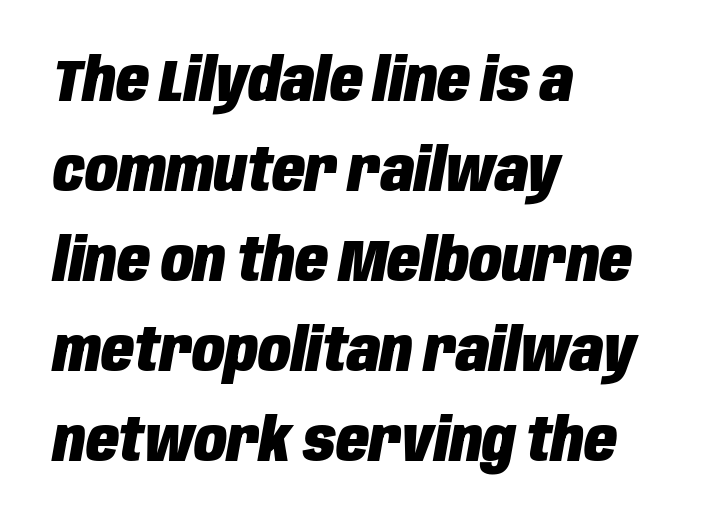
Q: Is the text bold? A: Yes.
Q: Is the text italic (slanted)? A: Yes, it leans right by about 10 degrees.
Q: Is the text underlined? A: No.
Q: How is the paragraph aligned? A: Left-aligned.
Q: Is the spacing between letters normal or unusually wide? A: Normal.
Q: Is the spacing between lines tight, normal or loose? A: Normal.
Q: Width (condensed, normal, or wide)? A: Condensed.
Q: Stroke contrast? A: Low.
Q: x-height? A: Large.
Q: Monospaced? A: No.
